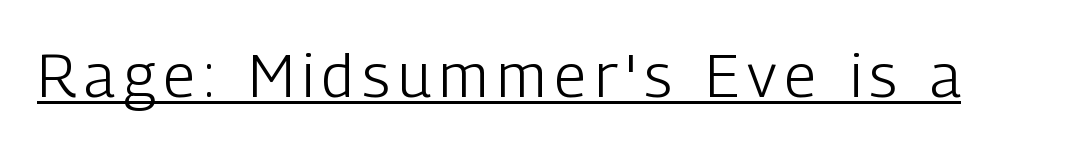
{"serif": "no", "italic": "no", "bold": "no", "weight": "light", "width": "condensed", "stroke_contrast": "low", "x_height": "medium", "monospaced": "no", "underline": "yes", "glyph_px": 61}
